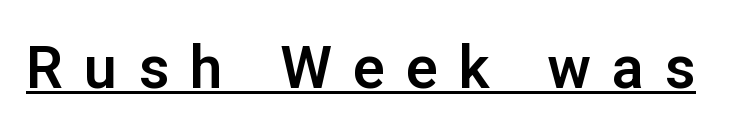
The image shows 59 px sans-serif type, upright; set unusually wide letter spacing (+0.36 em), underlined; low stroke contrast and a medium x-height.
